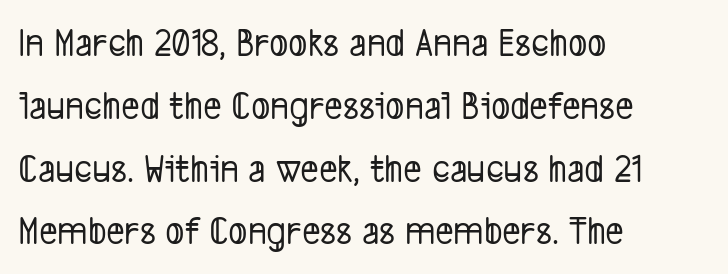
{"serif": "no", "width": "condensed", "stroke_contrast": "low", "x_height": "medium", "monospaced": "no", "underline": "no", "align": "left", "line_spacing": "normal", "line_spacing_ratio": 1.57, "letter_spacing": "normal", "letter_spacing_em": 0.0, "glyph_px": 40}
